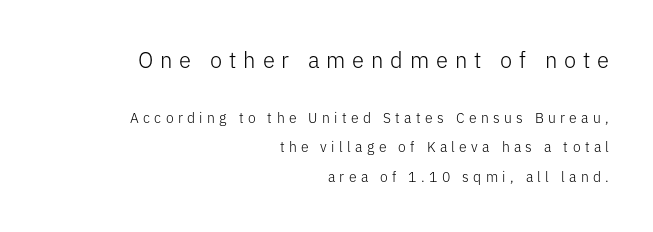
{"italic": "no", "bold": "no", "underline": "no", "align": "right", "line_spacing": "loose", "line_spacing_ratio": 2.08, "letter_spacing": "wide", "letter_spacing_em": 0.31, "larger_block": "first", "size_ratio": 1.57, "glyph_px": 22}
